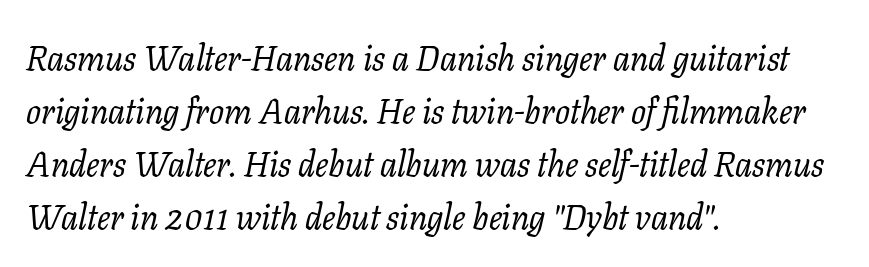
Q: Is the text bold? A: No.
Q: Is the text italic (slanted)? A: Yes, it leans right by about 11 degrees.
Q: Is the typeface a serif or a sans-serif typeface? A: Serif.
Q: Is the text underlined? A: No.
Q: How is the paragraph aligned? A: Left-aligned.
Q: Is the spacing between letters normal or unusually wide? A: Normal.
Q: Is the spacing between lines tight, normal or loose? A: Normal.
Q: Width (condensed, normal, or wide)? A: Normal.
Q: Stroke contrast? A: Low.
Q: x-height? A: Medium.
Q: Monospaced? A: No.
